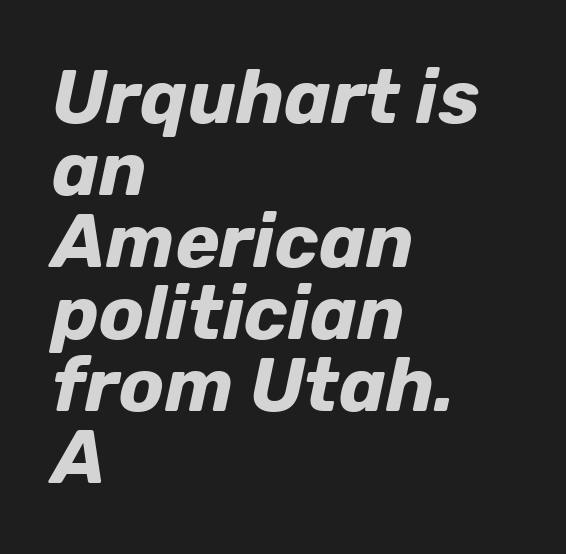
{"italic": "yes", "lean": "right", "slant_degrees": 12, "bold": "yes", "weight": "bold", "width": "normal", "stroke_contrast": "low", "x_height": "medium", "monospaced": "no", "underline": "no", "align": "left", "line_spacing": "tight", "line_spacing_ratio": 0.96, "letter_spacing": "normal", "letter_spacing_em": 0.0, "glyph_px": 75}
